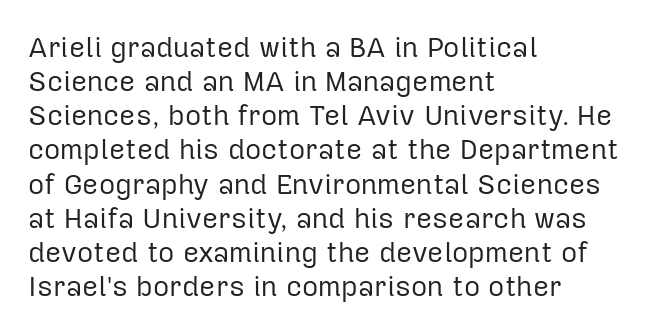
Tracking here is standard; glyphs follow each other at the usual distance. This rendering employs a face without finishing strokes, i.e., a sans-serif. Is the block centered? No — it sits flush against the left margin. Underlining? Definitely not there.
